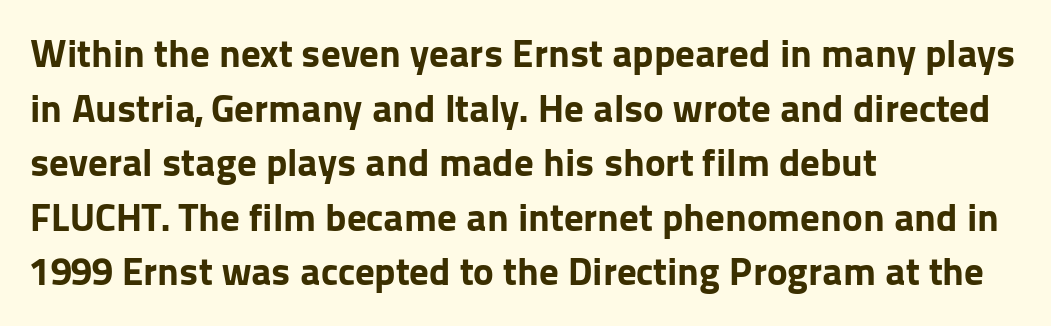
The image shows 39 px bold sans-serif type, upright; set left-aligned, normal line spacing (1.4x), normal letter spacing, not underlined; low stroke contrast and a medium x-height.
